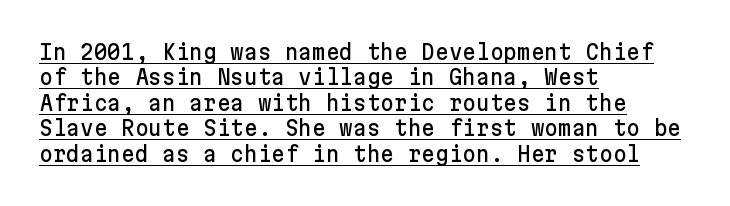
Upright lettering throughout. Tracking here is standard; glyphs follow each other at the usual distance. This rendering features underlined lettering. Caption: multi-line text, flush left, ragged right.
